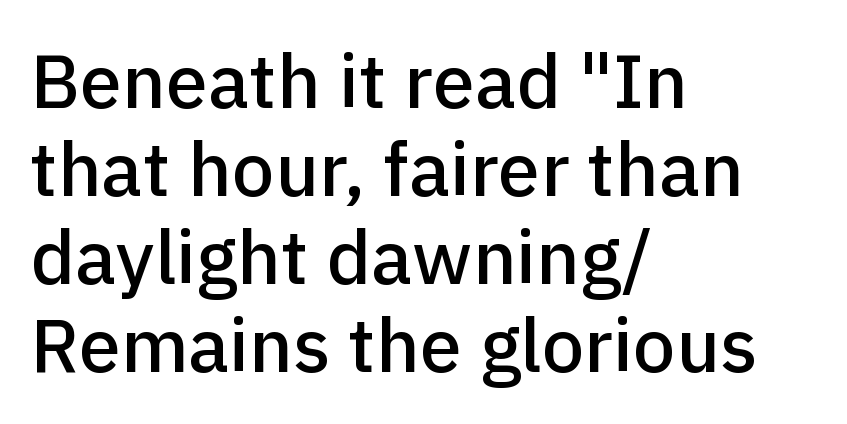
The image shows 76 px sans-serif type, upright; set left-aligned, line spacing 1.16x, normal letter spacing, not underlined; low stroke contrast and a medium x-height.
